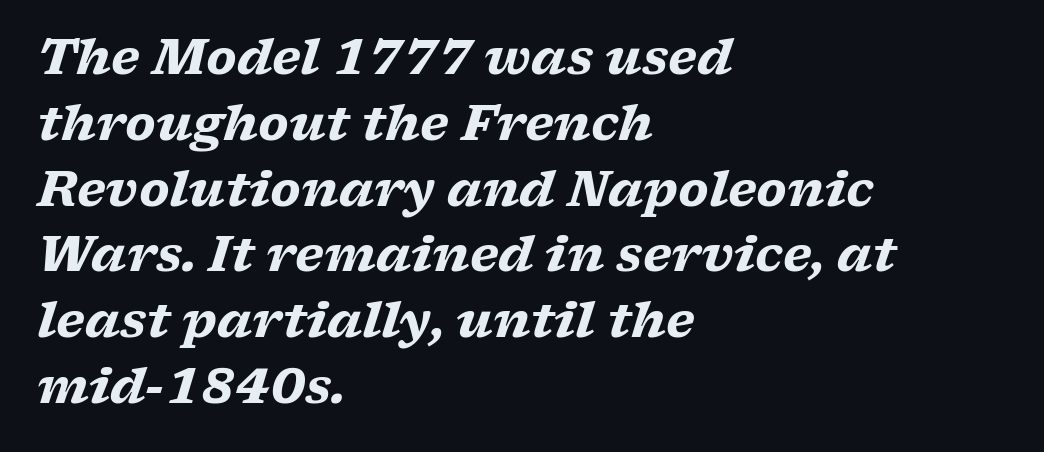
{"serif": "yes", "italic": "yes", "lean": "right", "slant_degrees": 17, "bold": "yes", "weight": "heavy", "width": "wide", "stroke_contrast": "low", "x_height": "medium", "monospaced": "no", "underline": "no", "align": "left", "line_spacing": "normal", "line_spacing_ratio": 1.37, "letter_spacing": "normal", "letter_spacing_em": 0.0, "glyph_px": 48}
